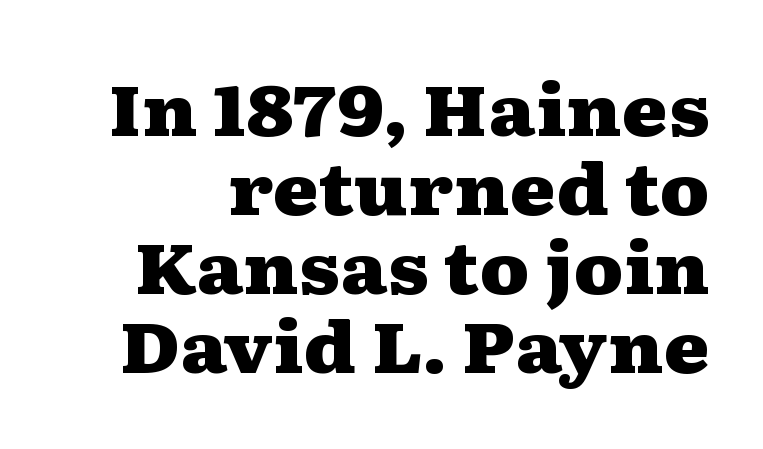
{"serif": "yes", "italic": "no", "bold": "yes", "weight": "heavy", "width": "wide", "stroke_contrast": "medium", "x_height": "medium", "monospaced": "no", "underline": "no", "line_spacing": "tight", "line_spacing_ratio": 1.13, "letter_spacing": "normal", "letter_spacing_em": 0.0, "glyph_px": 70}
